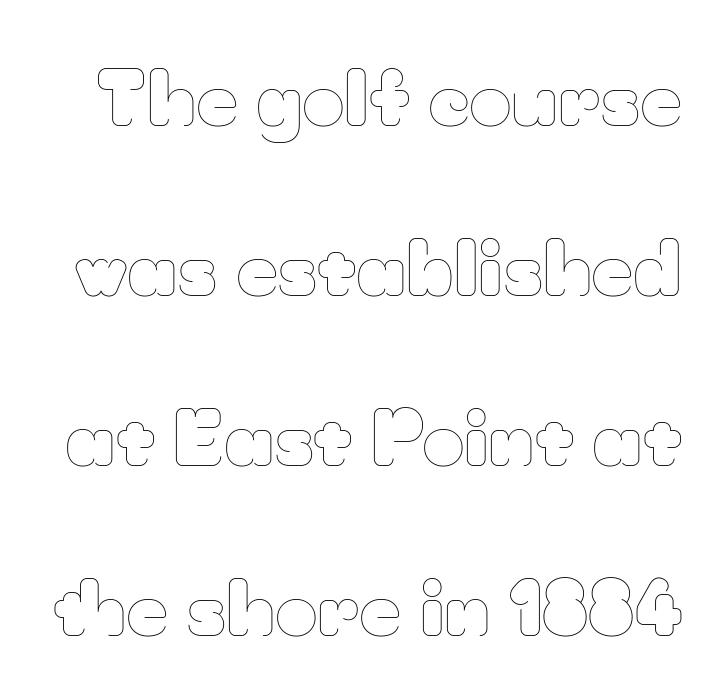
Decoration check: the copy has no underline. Short note: letters normally spaced. The letters advance in unequal steps, a hallmark of proportional type. Airy leading.
